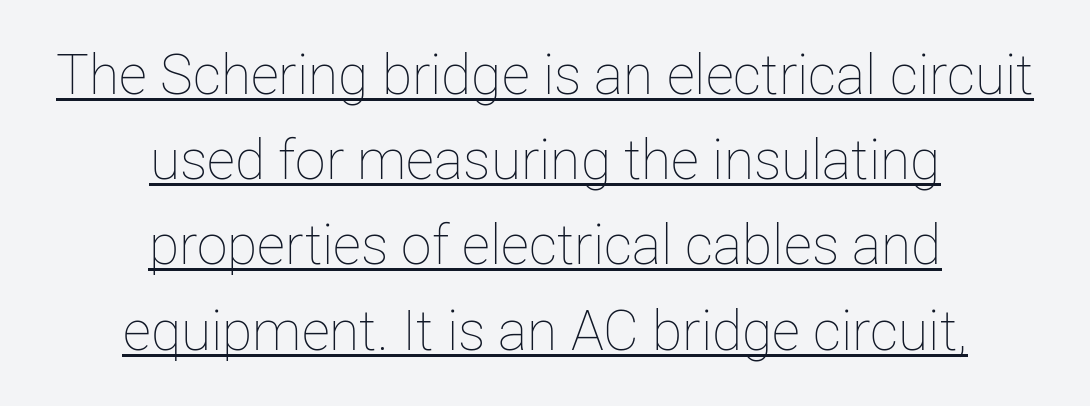
{"italic": "no", "bold": "no", "weight": "thin", "width": "normal", "stroke_contrast": "low", "x_height": "medium", "monospaced": "no", "underline": "yes", "align": "center", "line_spacing": "normal", "line_spacing_ratio": 1.55, "letter_spacing": "normal", "letter_spacing_em": 0.0, "glyph_px": 55}
